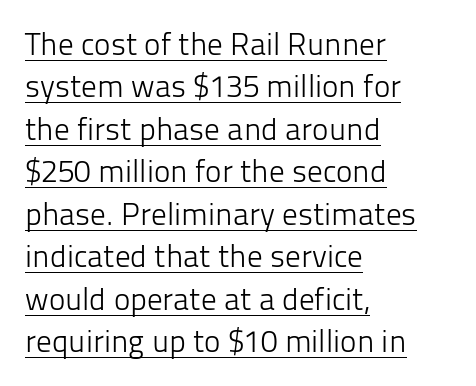
{"serif": "no", "italic": "no", "bold": "no", "weight": "light", "width": "normal", "stroke_contrast": "low", "x_height": "medium", "monospaced": "no", "underline": "yes", "align": "left", "line_spacing": "normal", "line_spacing_ratio": 1.37, "letter_spacing": "normal", "letter_spacing_em": 0.0, "glyph_px": 31}
